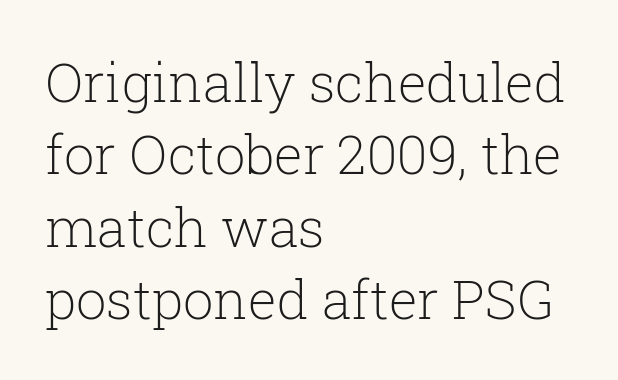
{"serif": "yes", "italic": "no", "bold": "no", "weight": "light", "width": "normal", "stroke_contrast": "low", "x_height": "medium", "monospaced": "no", "underline": "no", "align": "left", "line_spacing": "normal", "line_spacing_ratio": 1.34, "letter_spacing": "normal", "letter_spacing_em": 0.0, "glyph_px": 54}
